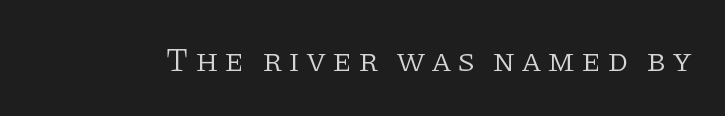
The image shows 33 px light serif type, upright; set not underlined; low stroke contrast and a large x-height.
